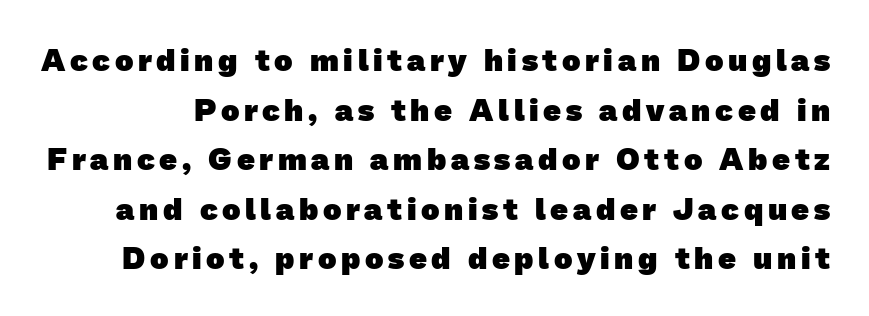
The image shows 31 px heavy sans-serif type; set normal line spacing (1.6x), not underlined; low stroke contrast and a medium x-height.
